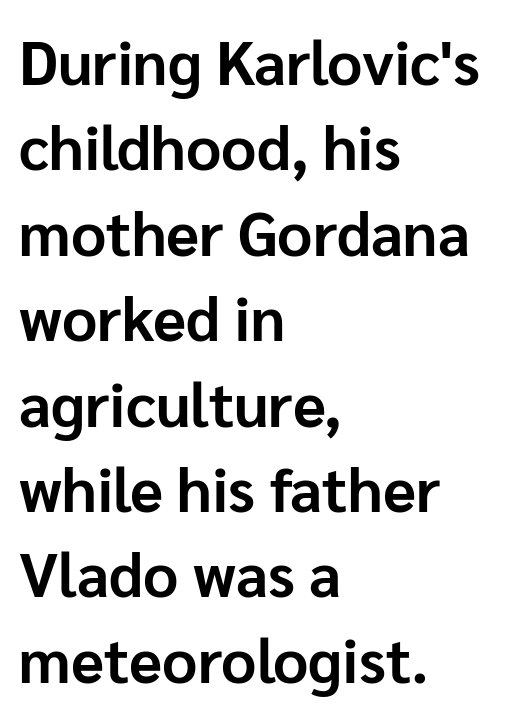
{"serif": "no", "italic": "no", "bold": "yes", "weight": "bold", "width": "normal", "stroke_contrast": "low", "x_height": "medium", "monospaced": "no", "underline": "no", "align": "left", "line_spacing": "normal", "line_spacing_ratio": 1.4, "letter_spacing": "normal", "letter_spacing_em": 0.0, "glyph_px": 61}
